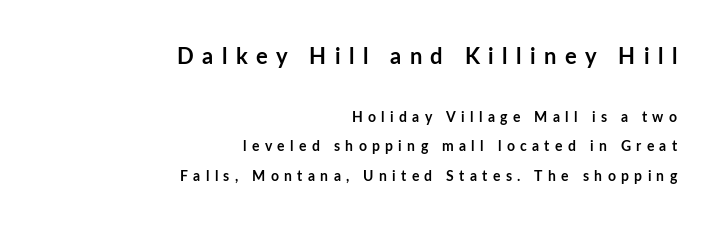
Spacing between characters has been opened up far beyond the box default. Is there much room between lines? Yes — plenty of vertical air separates them. Note: larger setting up top, smaller setting below. The strokes are fattened all the way to bold. The lines in this sample share a right terminus and differ only in where they begin. The specimen omits any rule beneath the text block's lines.
